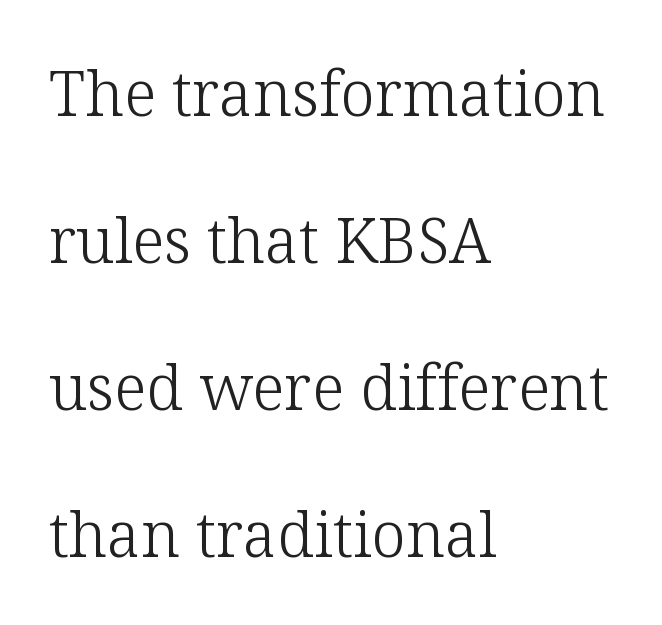
Q: Is the text bold? A: No.
Q: Is the text italic (slanted)? A: No, it is upright.
Q: Is the typeface a serif or a sans-serif typeface? A: Serif.
Q: Is the text underlined? A: No.
Q: How is the paragraph aligned? A: Left-aligned.
Q: Is the spacing between letters normal or unusually wide? A: Normal.
Q: Is the spacing between lines tight, normal or loose? A: Loose.
Q: Width (condensed, normal, or wide)? A: Normal.
Q: Stroke contrast? A: Low.
Q: x-height? A: Medium.
Q: Monospaced? A: No.
